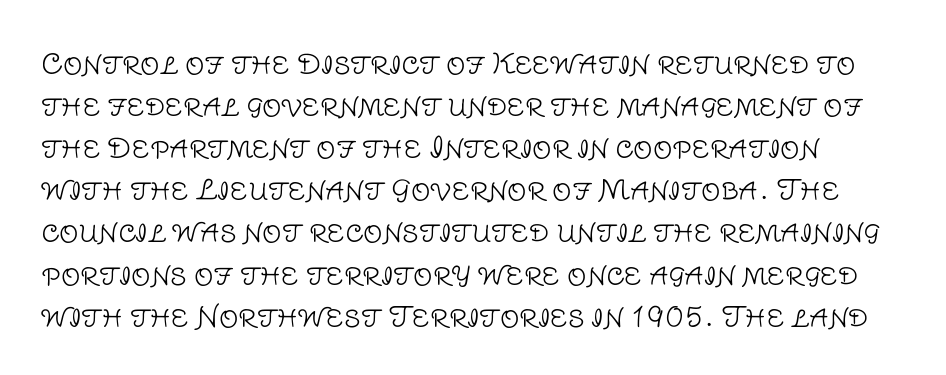
The image shows 27 px text type; set normal line spacing (1.56x), normal letter spacing, not underlined.
